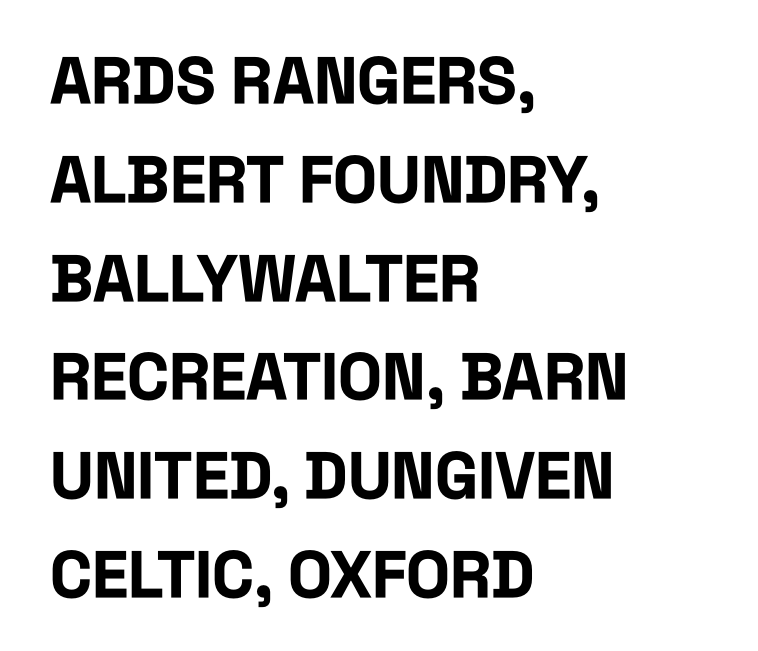
Q: Is the text bold? A: Yes.
Q: Is the text italic (slanted)? A: No, it is upright.
Q: Is the typeface a serif or a sans-serif typeface? A: Sans-serif.
Q: Is the text underlined? A: No.
Q: How is the paragraph aligned? A: Left-aligned.
Q: Is the spacing between letters normal or unusually wide? A: Normal.
Q: Is the spacing between lines tight, normal or loose? A: Normal.
Q: Width (condensed, normal, or wide)? A: Condensed.
Q: Stroke contrast? A: Low.
Q: x-height? A: Large.
Q: Monospaced? A: No.
